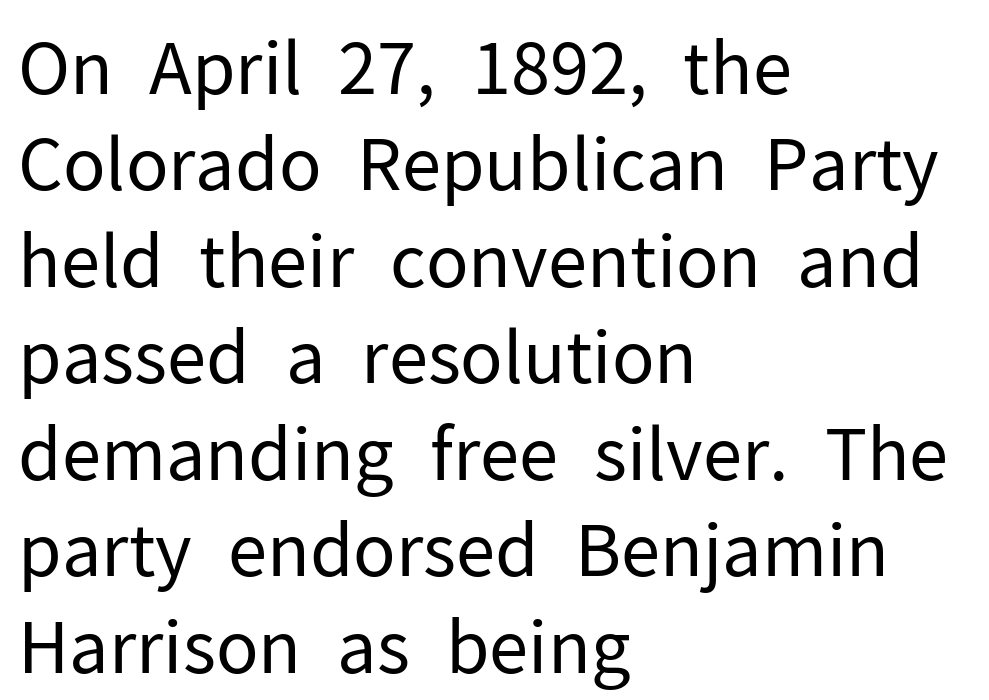
{"serif": "no", "italic": "no", "bold": "no", "weight": "regular", "width": "normal", "stroke_contrast": "low", "x_height": "medium", "monospaced": "no", "underline": "no", "align": "left", "line_spacing": "normal", "line_spacing_ratio": 1.34, "letter_spacing": "normal", "letter_spacing_em": 0.0, "glyph_px": 72}
